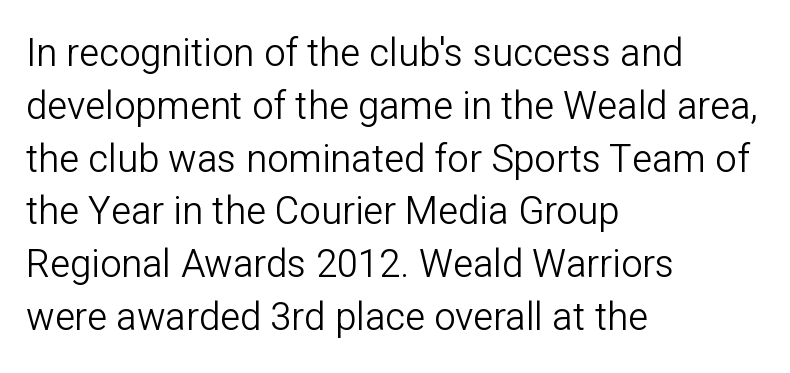
These lines were composed using upright roman letters. Does the type have serifs? No, each stem ends abruptly. Does extra space separate the letters? No, they use regular spacing. The rendering uses a moderate line-height, typical for paragraphs. Underlining? Definitely not there. The weight would be labelled regular, book, light, or lighter still.
